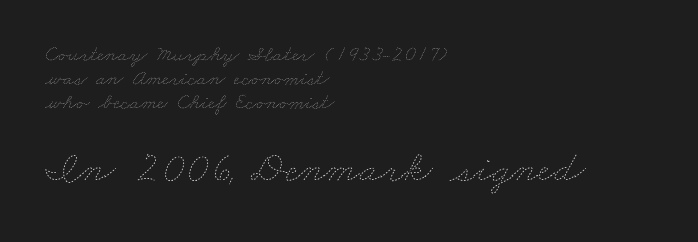
The image shows 44 px thin, wide type; set left-aligned, tight line spacing (1.08x), normal letter spacing, not underlined; the second (bottom) block is 2.0x larger; low stroke contrast and a small x-height.
